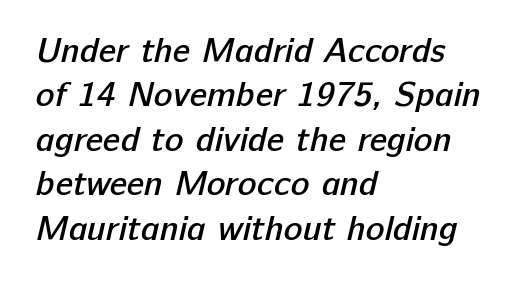
Typesetter's note: demi weight, one step under bold. Letterform terminals end flat and unadorned throughout the passage. The rendering anchors every line to the left-hand side. Standard letterfit; no display-style spreading of the glyphs. The rows are spaced the way most documents space them.
